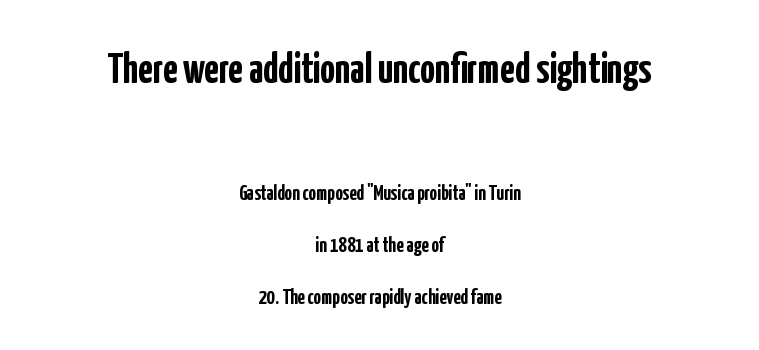
Rendered with straight, roman letterforms. The vertical gap from one line to the next is large. The characters look thick and weighty, a clear bold. Caption: upper text group enlarged, lower text group reduced.
